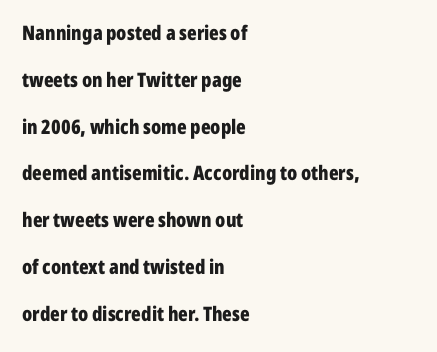
The image shows 20 px bold type, upright; set left-aligned, loose line spacing (2.34x), normal letter spacing, not underlined.
